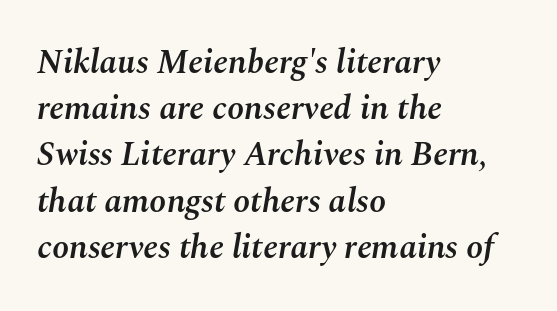
What stands out about the letter spacing? Nothing — it is the standard amount. If you drew a ruler down the left edge, every line would touch it. Honestly, the row spacing looks completely unremarkable. Rule under the text: the space is simply empty. Here the designer chose a conventional face with non-uniform glyph widths.
